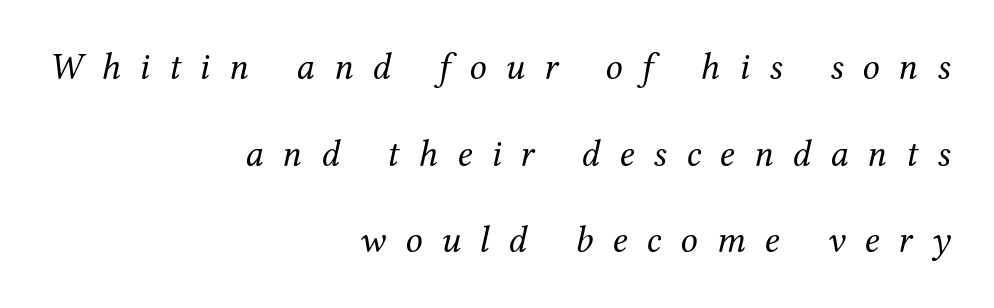
{"serif": "yes", "italic": "yes", "lean": "right", "slant_degrees": 12, "bold": "no", "weight": "regular", "width": "normal", "stroke_contrast": "medium", "x_height": "medium", "monospaced": "no", "underline": "no", "align": "right", "line_spacing": "loose", "line_spacing_ratio": 2.28, "letter_spacing": "wide", "letter_spacing_em": 0.5, "glyph_px": 38}
